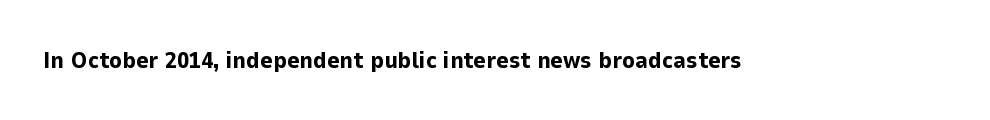
Q: Is the text bold? A: Yes.
Q: Is the text italic (slanted)? A: No, it is upright.
Q: Is the text underlined? A: No.
Q: Is the spacing between letters normal or unusually wide? A: Normal.
